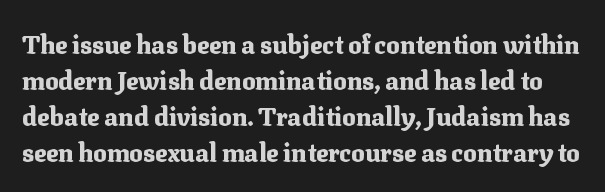
Q: Is the text bold? A: Yes.
Q: Is the text italic (slanted)? A: No, it is upright.
Q: Is the text underlined? A: No.
Q: Is the spacing between letters normal or unusually wide? A: Normal.
Q: Is the spacing between lines tight, normal or loose? A: Normal.
